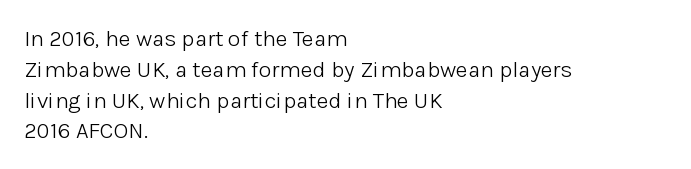
The image shows 23 px text type, upright; set left-aligned, normal line spacing (1.34x), normal letter spacing, not underlined.
